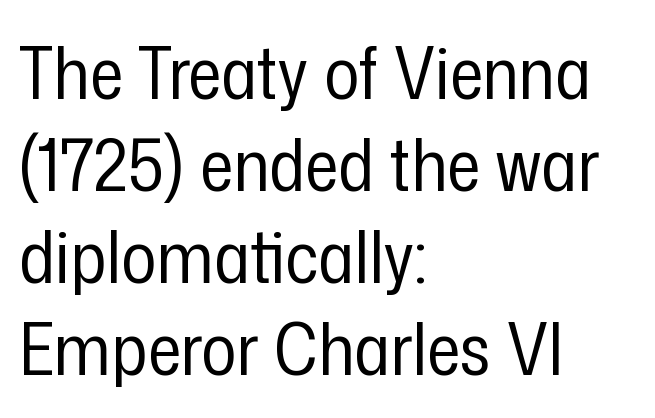
Quick note: interline space is typical. The font is comparable to plain body text, perhaps lighter. The text block is weighted toward the left margin, trailing off unevenly rightward. The zone under the glyphs is completely vacant.
